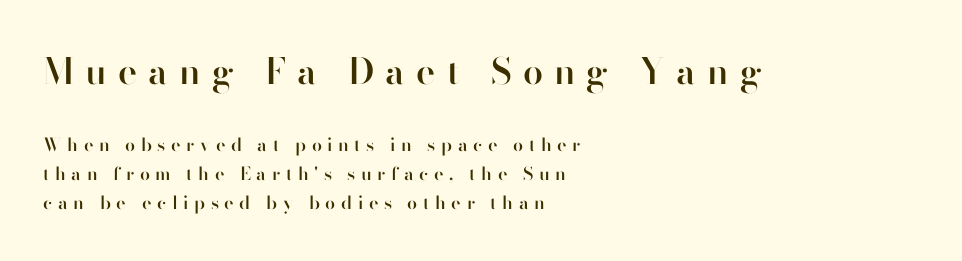
Q: Is the text bold? A: Semi-bold.
Q: Is the text italic (slanted)? A: No, it is upright.
Q: Is the typeface a serif or a sans-serif typeface? A: Sans-serif.
Q: Is the text underlined? A: No.
Q: How is the paragraph aligned? A: Left-aligned.
Q: Is the spacing between letters normal or unusually wide? A: Unusually wide.
Q: Is the spacing between lines tight, normal or loose? A: Normal.
Q: Which block of text is set in a larger size, the first (top) or the second (bottom)? A: The first (top) one.
Q: Width (condensed, normal, or wide)? A: Normal.
Q: Stroke contrast? A: High.
Q: x-height? A: Small.
Q: Monospaced? A: No.
